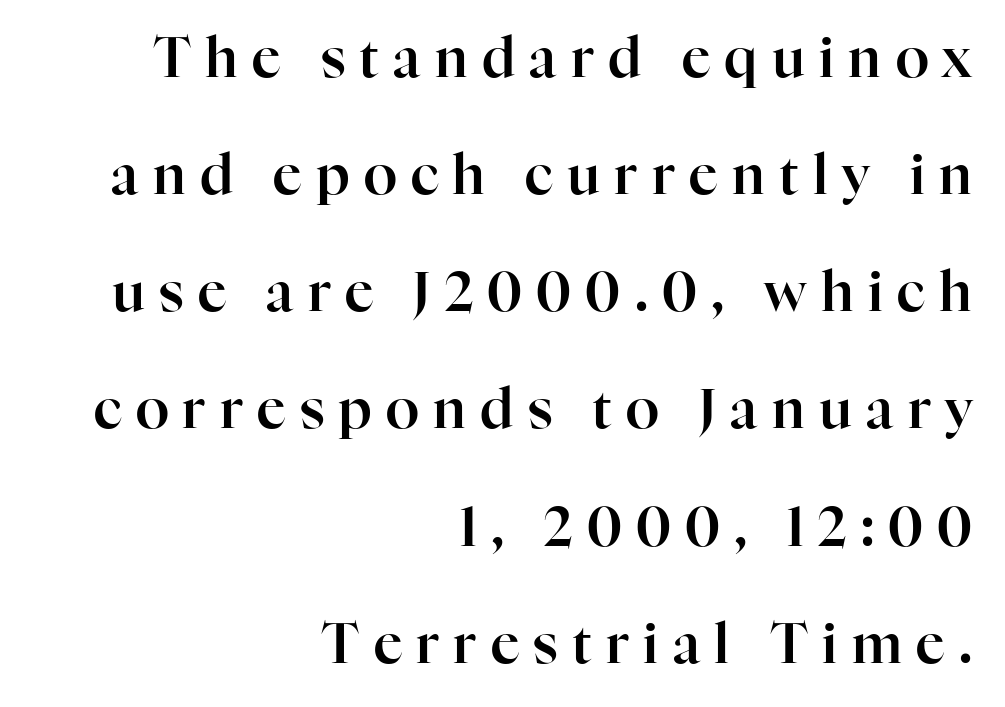
{"serif": "yes", "italic": "no", "width": "normal", "stroke_contrast": "high", "x_height": "medium", "monospaced": "no", "underline": "no", "align": "right", "line_spacing": "loose", "line_spacing_ratio": 2.13, "letter_spacing": "wide", "letter_spacing_em": 0.26, "glyph_px": 55}
